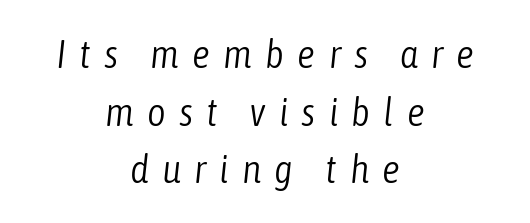
{"italic": "yes", "lean": "right", "slant_degrees": 6, "bold": "no", "weight": "light", "width": "condensed", "stroke_contrast": "low", "x_height": "medium", "monospaced": "no", "underline": "no", "align": "center", "line_spacing": "normal", "line_spacing_ratio": 1.44, "letter_spacing": "wide", "letter_spacing_em": 0.33, "glyph_px": 40}
